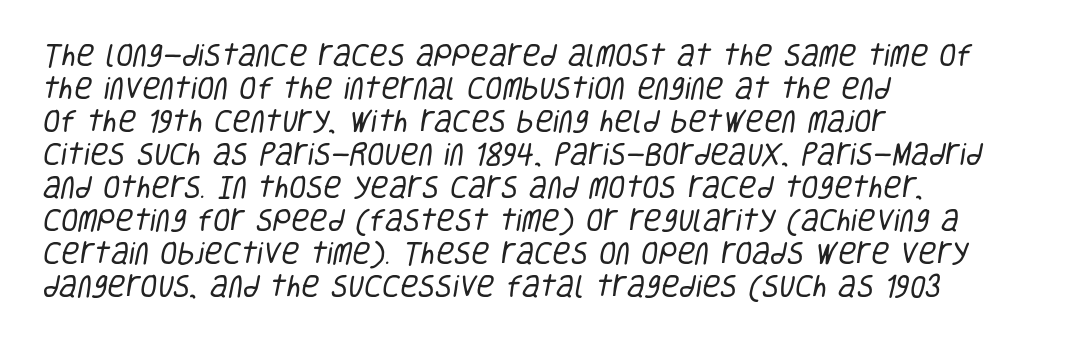
Q: Is the text bold? A: No.
Q: Is the text underlined? A: No.
Q: How is the paragraph aligned? A: Left-aligned.
Q: Is the spacing between letters normal or unusually wide? A: Normal.
Q: Is the spacing between lines tight, normal or loose? A: Normal.
